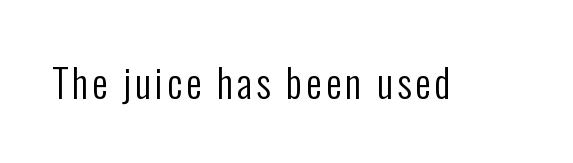
{"serif": "no", "italic": "no", "bold": "no", "weight": "regular", "width": "condensed", "stroke_contrast": "low", "x_height": "medium", "monospaced": "no", "underline": "no", "glyph_px": 39}
